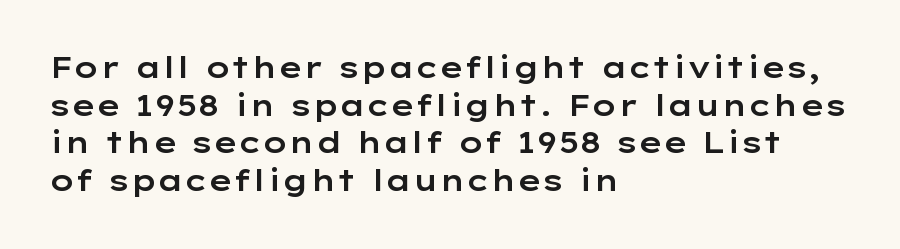
Q: Is the text italic (slanted)? A: No, it is upright.
Q: Is the typeface a serif or a sans-serif typeface? A: Sans-serif.
Q: Is the text underlined? A: No.
Q: How is the paragraph aligned? A: Left-aligned.
Q: Is the spacing between letters normal or unusually wide? A: Normal.
Q: Is the spacing between lines tight, normal or loose? A: Normal.
Q: Width (condensed, normal, or wide)? A: Wide.
Q: Stroke contrast? A: Low.
Q: x-height? A: Medium.
Q: Monospaced? A: No.
